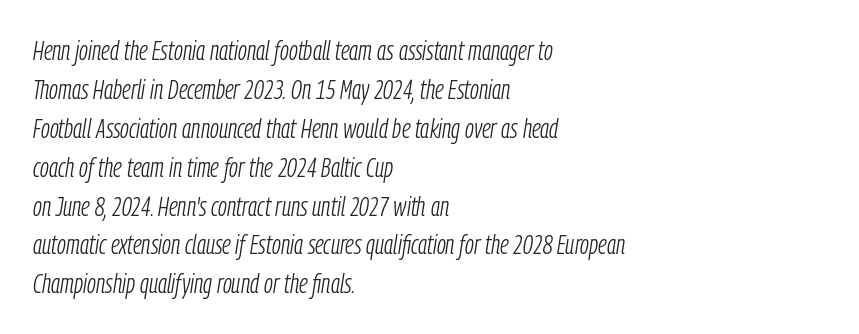
Q: Is the text bold? A: No.
Q: Is the text italic (slanted)? A: Yes, it leans right by about 9 degrees.
Q: Is the text underlined? A: No.
Q: How is the paragraph aligned? A: Left-aligned.
Q: Is the spacing between letters normal or unusually wide? A: Normal.
Q: Is the spacing between lines tight, normal or loose? A: Normal.
